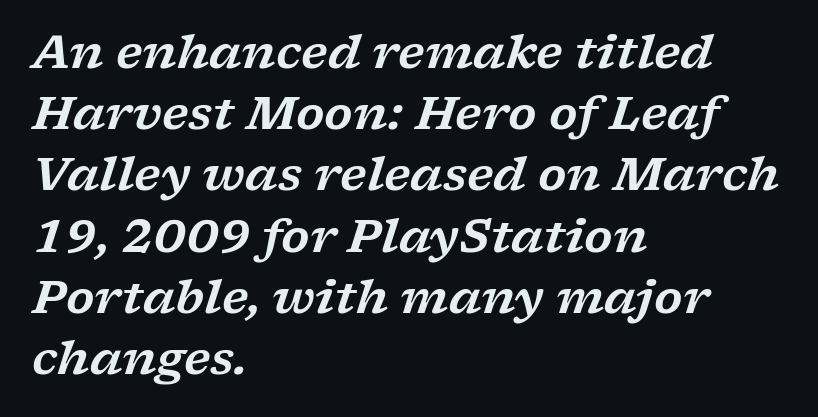
{"serif": "yes", "italic": "yes", "lean": "right", "slant_degrees": 17, "width": "wide", "stroke_contrast": "low", "x_height": "medium", "monospaced": "no", "underline": "no", "align": "left", "line_spacing": "normal", "line_spacing_ratio": 1.33, "letter_spacing": "normal", "letter_spacing_em": 0.0, "glyph_px": 46}
